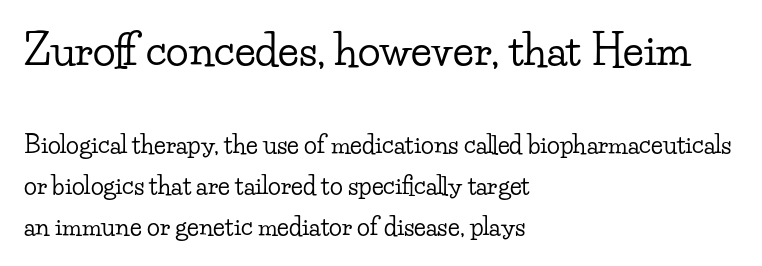
The image shows 42 px wide serif type, upright; set left-aligned, line spacing 1.71x, normal letter spacing, not underlined; the first (top) block is 1.75x larger; low stroke contrast and a small x-height.
